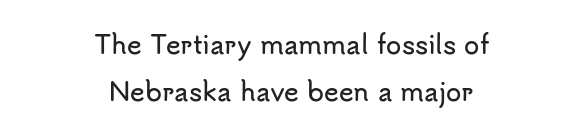
Decoration check: the copy has no underline. Short and long lines alike share a common midpoint. Every stem runs plumb, perpendicular to the baseline. What stands out about the letter spacing? Nothing — it is the standard amount.
